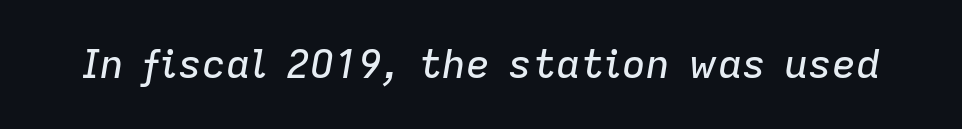
{"italic": "yes", "lean": "right", "slant_degrees": 9, "width": "normal", "stroke_contrast": "low", "x_height": "medium", "monospaced": "no", "underline": "no", "letter_spacing": "normal", "letter_spacing_em": 0.0, "glyph_px": 40}
